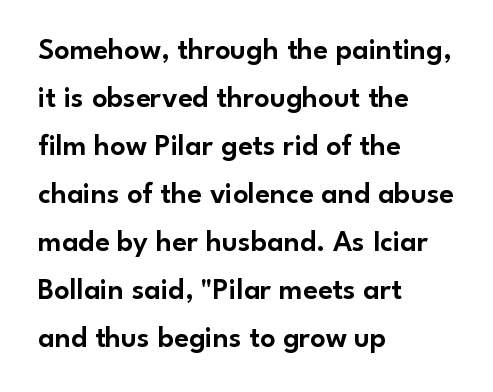
The letters advance in unequal steps, a hallmark of proportional type. The lettering holds an erect, upright posture throughout. Beneath every word, the page is bare. The rendering uses a moderate line-height, typical for paragraphs. Honestly, the letter spacing is just normal — you wouldn't notice it.
